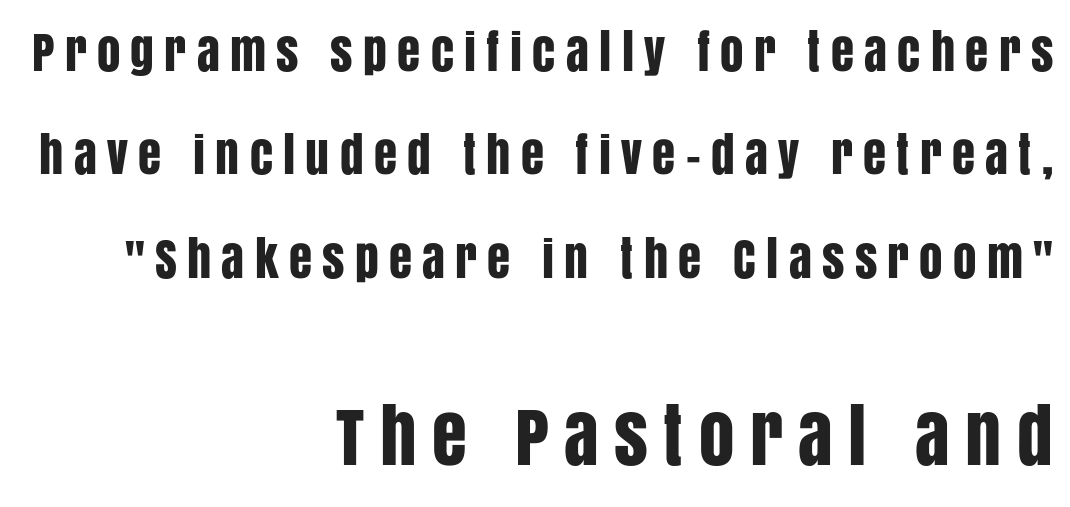
The image shows 71 px condensed sans-serif type, upright; set right-aligned, loose line spacing (2.2x), unusually wide letter spacing (+0.22 em), not underlined; the second (bottom) block is 1.51x larger; low stroke contrast and a large x-height.
